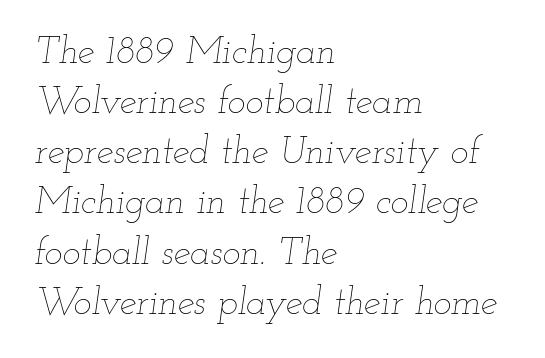
The image shows 38 px thin, wide type, italic (leaning right); set left-aligned, normal line spacing (1.32x), normal letter spacing, not underlined; low stroke contrast and a small x-height.
